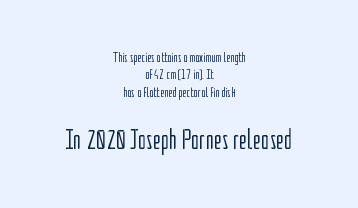
Q: Is the text bold? A: No.
Q: Is the text italic (slanted)? A: No, it is upright.
Q: Is the typeface a serif or a sans-serif typeface? A: Sans-serif.
Q: Is the text underlined? A: No.
Q: How is the paragraph aligned? A: Centered.
Q: Is the spacing between letters normal or unusually wide? A: Normal.
Q: Which block of text is set in a larger size, the first (top) or the second (bottom)? A: The second (bottom) one.
Q: Width (condensed, normal, or wide)? A: Condensed.
Q: Stroke contrast? A: Low.
Q: x-height? A: Medium.
Q: Monospaced? A: No.
